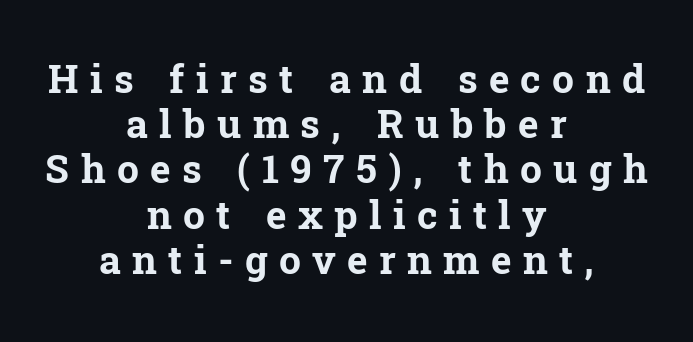
{"serif": "yes", "italic": "no", "bold": "yes", "weight": "bold", "width": "normal", "stroke_contrast": "low", "x_height": "medium", "monospaced": "no", "underline": "no", "align": "center", "line_spacing_ratio": 1.16, "letter_spacing": "wide", "letter_spacing_em": 0.29, "glyph_px": 39}
